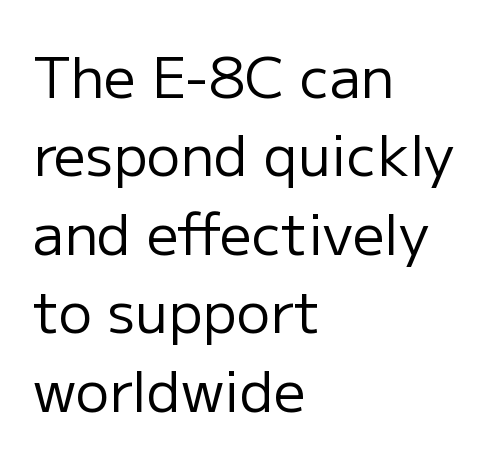
The image shows 56 px regular-weight sans-serif type, upright; set left-aligned, normal line spacing (1.4x), normal letter spacing, not underlined; low stroke contrast and a medium x-height.
